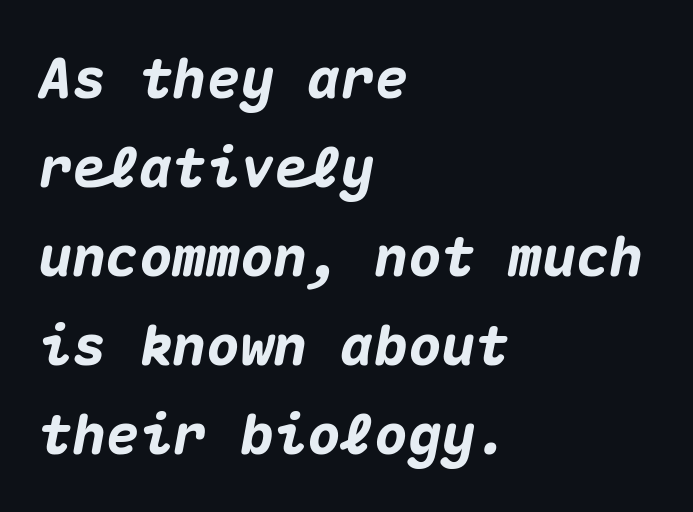
{"italic": "yes", "lean": "right", "slant_degrees": 10, "bold": "yes", "weight": "heavy", "width": "normal", "stroke_contrast": "medium", "x_height": "medium", "monospaced": "yes", "underline": "no", "align": "left", "line_spacing": "normal", "line_spacing_ratio": 1.59, "letter_spacing": "normal", "letter_spacing_em": 0.0, "glyph_px": 56}
